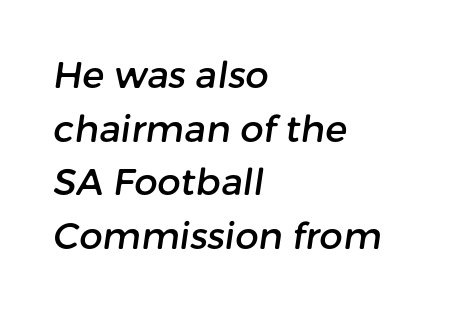
No extra tracking has been applied to these lines. Horizontally, the lines are justified to the leading edge only. A typesetter would call this proportional, since set widths differ per character. The rendering uses a moderate line-height, typical for paragraphs.
